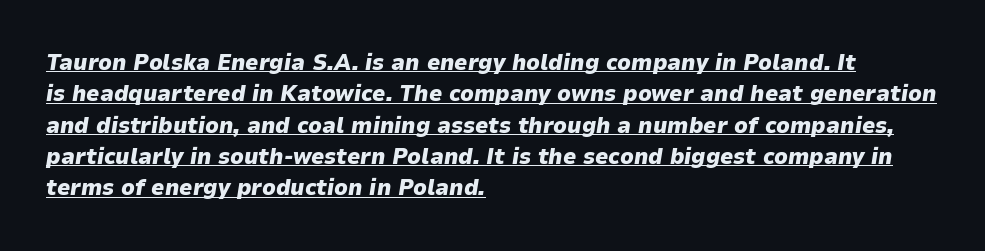
The font is running at its bold setting. The face used here is rendered with its standard letterfit. Is the type slanted? Yes — the strokes lean at a clear angle. Successive baselines arrive at the customary interval. The rendered words wear a rule along their underside.
